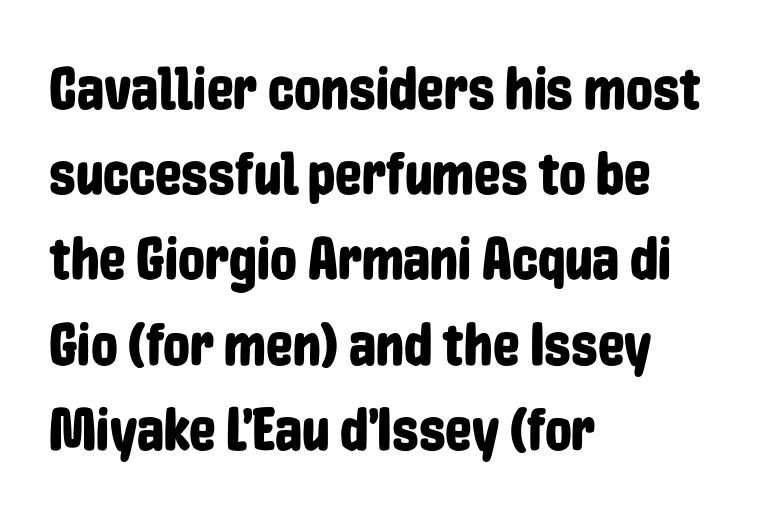
Q: Is the text italic (slanted)? A: No, it is upright.
Q: Is the typeface a serif or a sans-serif typeface? A: Sans-serif.
Q: Is the text underlined? A: No.
Q: How is the paragraph aligned? A: Left-aligned.
Q: Is the spacing between letters normal or unusually wide? A: Normal.
Q: Is the spacing between lines tight, normal or loose? A: Normal.
Q: Width (condensed, normal, or wide)? A: Condensed.
Q: Stroke contrast? A: Low.
Q: x-height? A: Medium.
Q: Monospaced? A: No.
